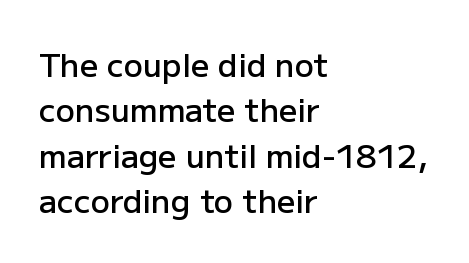
The space between consecutive lines is moderate. A typesetter would call this proportional, since set widths differ per character. I'd call this a sans setting — the letters go barefoot. Is the type bold? Partly — it's a semibold, heavier than regular but not fully bold. The passage is arranged the way most books set body copy — flush left.
